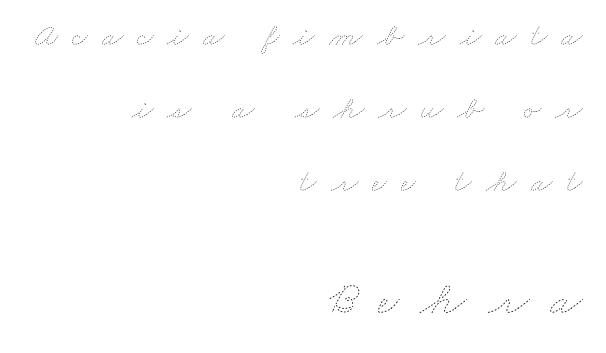
Anything drawn beneath the words? Only blank space. Unbolded letterforms with no extra heft. Substantial extra tracking has been applied to these lines. The rendering uses natural spacing where letterforms have individual widths.
